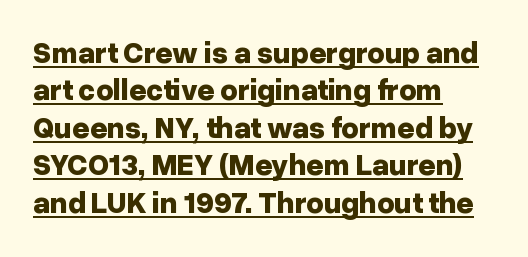
These lines are set flush left with a ragged right edge. The passage shown is emphatically bold. The sample's only ornament is a line tracing under the words. When letters stand straight like this, we call the style roman or upright.
